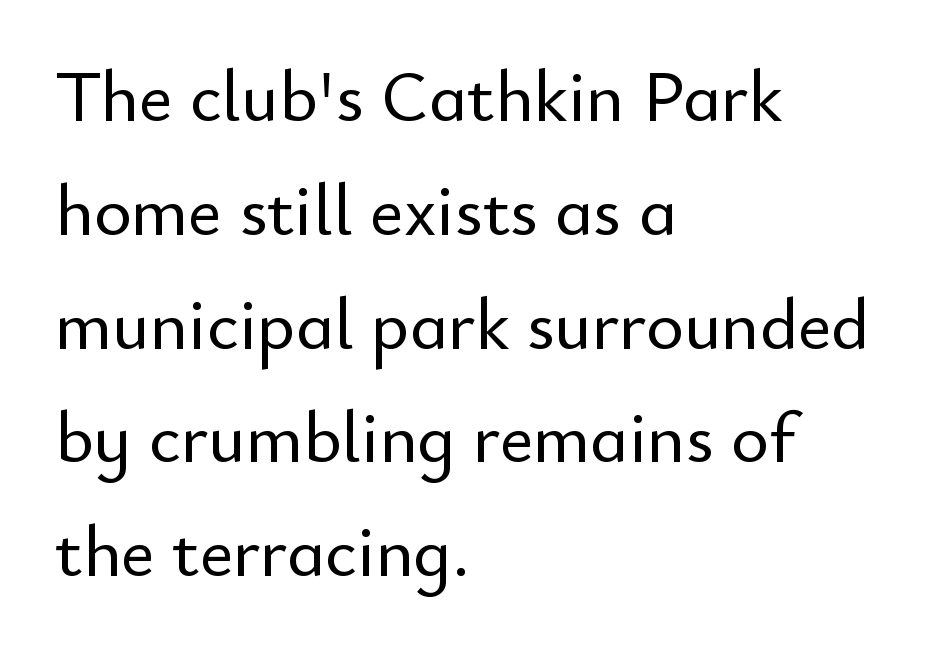
{"serif": "no", "italic": "no", "width": "normal", "stroke_contrast": "low", "x_height": "small", "monospaced": "no", "underline": "no", "align": "left", "line_spacing": "normal", "line_spacing_ratio": 1.58, "letter_spacing": "normal", "letter_spacing_em": 0.0, "glyph_px": 72}
